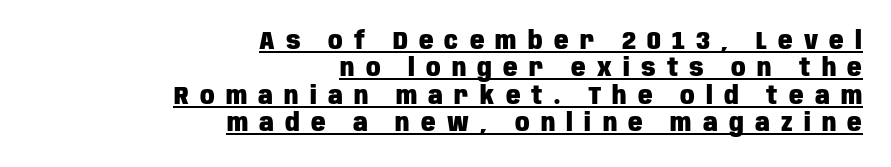
The image shows 24 px bold type, upright; set right-aligned, tight line spacing (1.14x), unusually wide letter spacing (+0.47 em), underlined.
